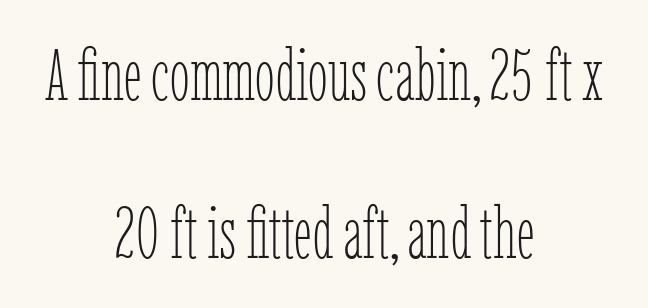
The image shows 72 px thin, condensed type, upright; set centered, loose line spacing (2.2x), normal letter spacing, not underlined; low stroke contrast and a medium x-height.
